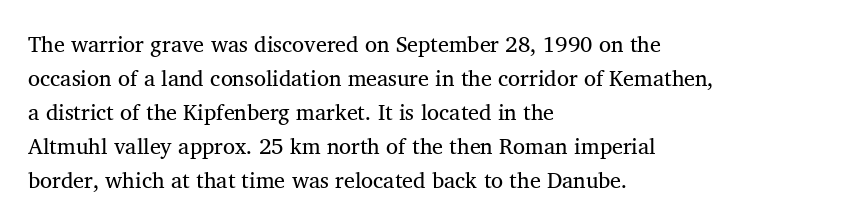
Q: Is the text bold? A: No.
Q: Is the text italic (slanted)? A: No, it is upright.
Q: Is the text underlined? A: No.
Q: How is the paragraph aligned? A: Left-aligned.
Q: Is the spacing between letters normal or unusually wide? A: Normal.
Q: Is the spacing between lines tight, normal or loose? A: Normal.
